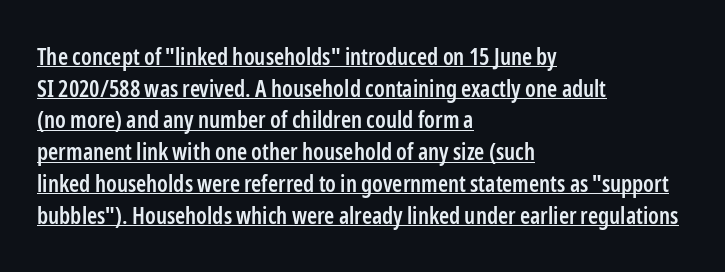
{"italic": "no", "bold": "semi", "underline": "yes", "align": "left", "line_spacing": "normal", "line_spacing_ratio": 1.38, "letter_spacing": "normal", "letter_spacing_em": 0.0, "glyph_px": 23}
